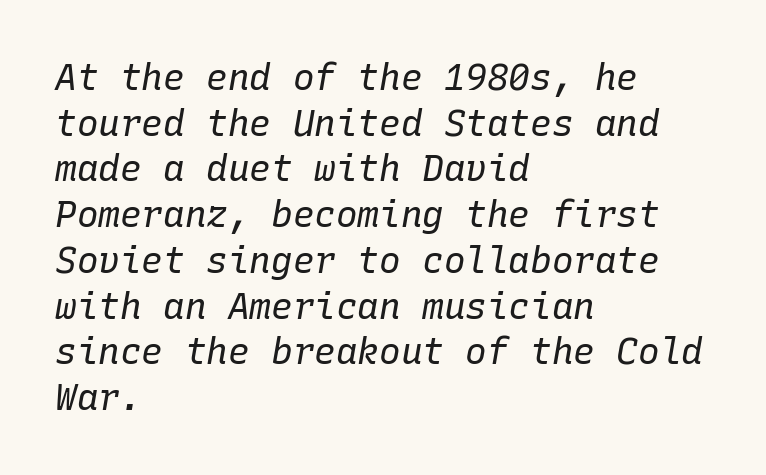
Q: Is the text bold? A: No.
Q: Is the text italic (slanted)? A: Yes, it leans right by about 10 degrees.
Q: Is the text underlined? A: No.
Q: How is the paragraph aligned? A: Left-aligned.
Q: Is the spacing between letters normal or unusually wide? A: Normal.
Q: Is the spacing between lines tight, normal or loose? A: Normal.
Q: Width (condensed, normal, or wide)? A: Normal.
Q: Stroke contrast? A: Low.
Q: x-height? A: Medium.
Q: Monospaced? A: Yes.
